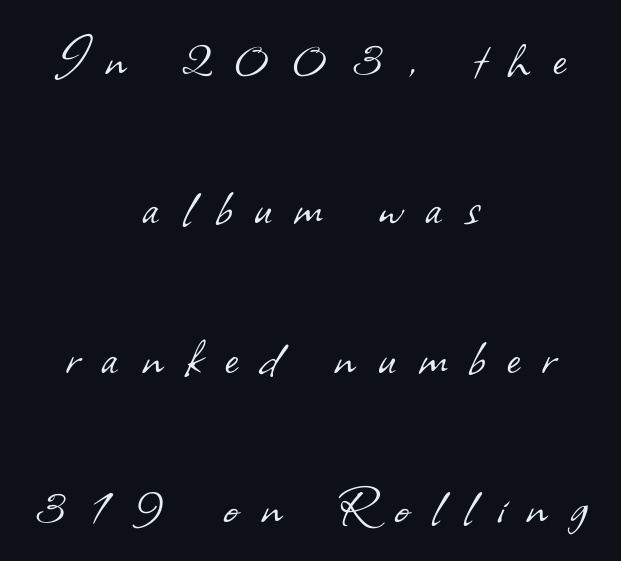
{"serif": "no", "bold": "no", "weight": "light", "width": "normal", "stroke_contrast": "low", "x_height": "small", "monospaced": "no", "underline": "no", "align": "center", "line_spacing": "loose", "line_spacing_ratio": 2.37, "letter_spacing": "wide", "letter_spacing_em": 0.36, "glyph_px": 63}
